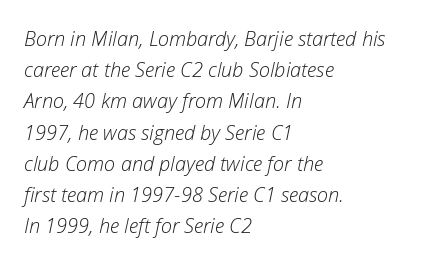
Q: Is the text bold? A: No.
Q: Is the text italic (slanted)? A: Yes, it leans right by about 12 degrees.
Q: Is the text underlined? A: No.
Q: How is the paragraph aligned? A: Left-aligned.
Q: Is the spacing between letters normal or unusually wide? A: Normal.
Q: Is the spacing between lines tight, normal or loose? A: Normal.
